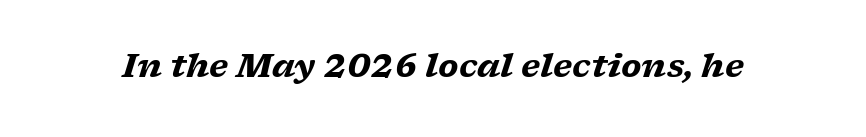
The face used here is seriffed, in the tradition of book romans. Type without underlining. The axis of the letterforms is tilted away from vertical. The font is running at its bold setting. Think of a printed novel: that variable character pitch is what you see here. There is no visible air inserted between adjacent glyphs.
